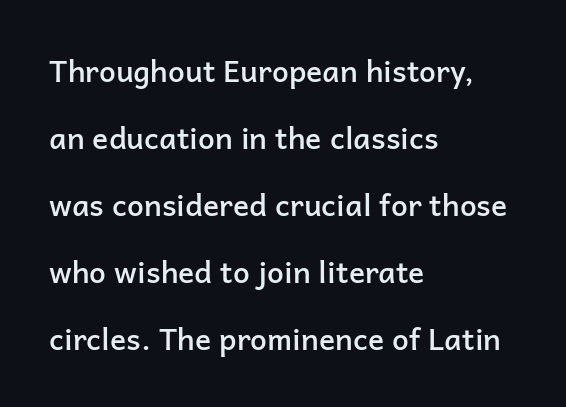
The image shows 30 px semibold sans-serif type, upright; set left-aligned, loose line spacing (2.23x), normal letter spacing, not underlined; low stroke contrast and a medium x-height.
